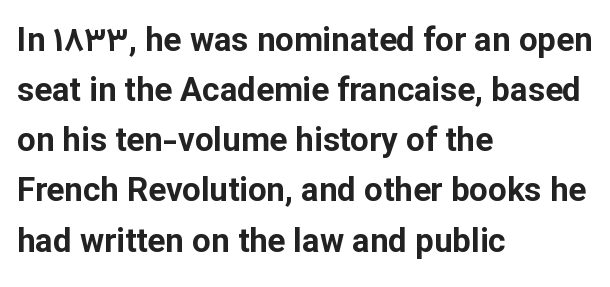
Q: Is the text bold? A: Yes.
Q: Is the text italic (slanted)? A: No, it is upright.
Q: Is the typeface a serif or a sans-serif typeface? A: Sans-serif.
Q: Is the text underlined? A: No.
Q: How is the paragraph aligned? A: Left-aligned.
Q: Is the spacing between letters normal or unusually wide? A: Normal.
Q: Is the spacing between lines tight, normal or loose? A: Normal.
Q: Width (condensed, normal, or wide)? A: Normal.
Q: Stroke contrast? A: Low.
Q: x-height? A: Medium.
Q: Monospaced? A: No.
